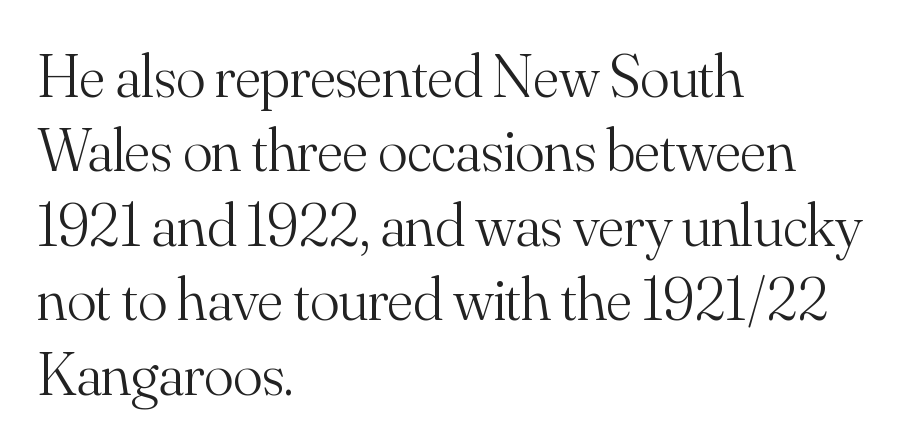
The image shows 61 px light serif type, upright; set left-aligned, line spacing 1.22x, normal letter spacing, not underlined; medium stroke contrast and a small x-height.
